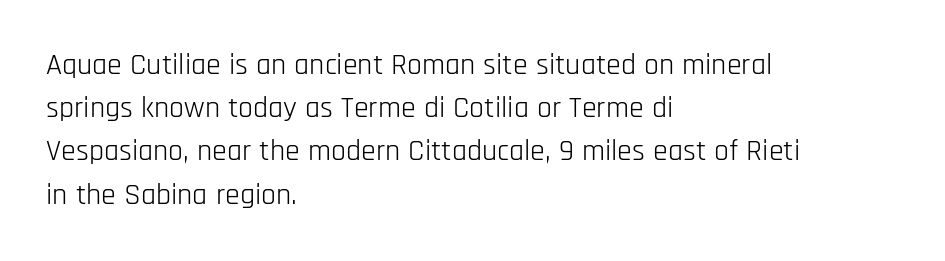
Q: Is the text bold? A: No.
Q: Is the text italic (slanted)? A: No, it is upright.
Q: Is the typeface a serif or a sans-serif typeface? A: Sans-serif.
Q: Is the text underlined? A: No.
Q: How is the paragraph aligned? A: Left-aligned.
Q: Is the spacing between letters normal or unusually wide? A: Normal.
Q: Is the spacing between lines tight, normal or loose? A: Normal.
Q: Width (condensed, normal, or wide)? A: Condensed.
Q: Stroke contrast? A: Low.
Q: x-height? A: Large.
Q: Monospaced? A: No.
